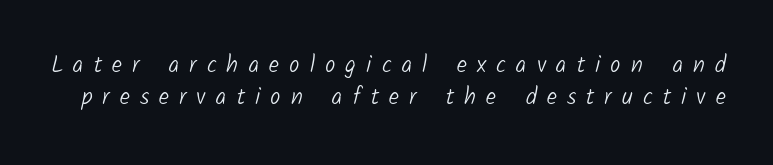
Q: Is the text bold? A: No.
Q: Is the text underlined? A: No.
Q: Is the spacing between letters normal or unusually wide? A: Unusually wide.
Q: Is the spacing between lines tight, normal or loose? A: Normal.
